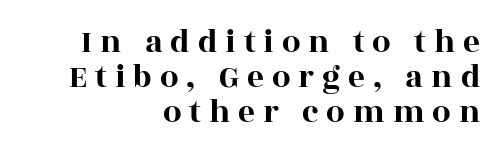
Each word looks stretched out because of the extra space between its letters. Line endings align vertically; line beginnings do not. The space beneath each line is pristine and unruled. Compared with typical paragraphs, the rows here are closer together.
